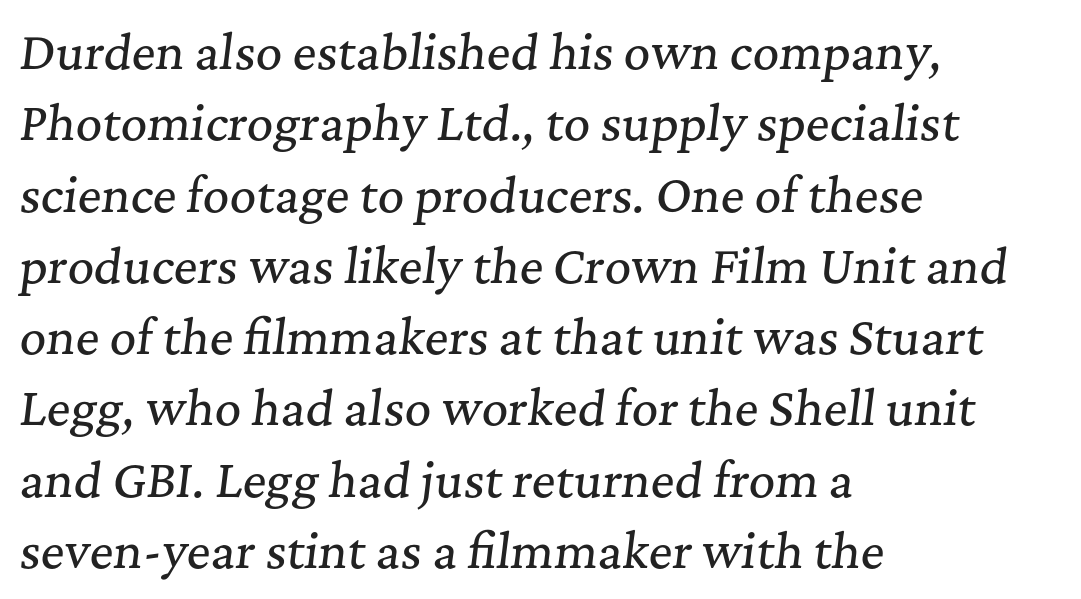
A typesetter would label this face a serif. Vertical spacing — default. Emphasis-style slanted type is in use. Proportional: the letters do not fall into vertical columns. No word sits above an underline. A classic flush-left, rag-right setting is used for this passage.
